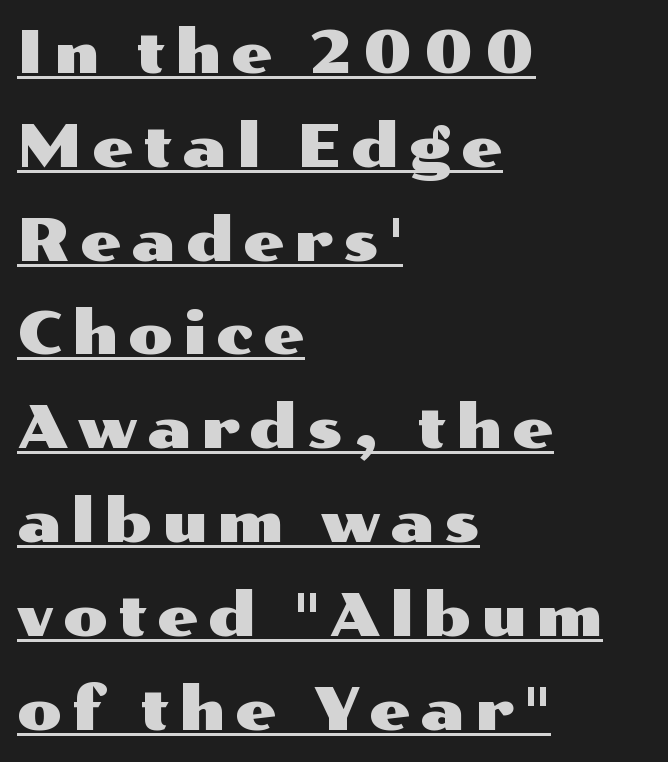
The image shows 59 px wide sans-serif type, upright; set left-aligned, normal line spacing (1.59x), underlined; medium stroke contrast and a medium x-height.
